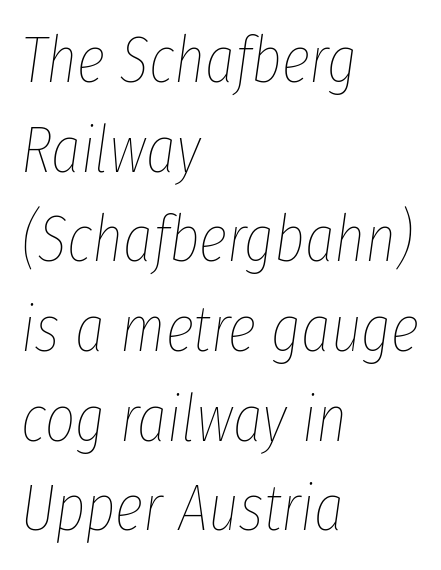
Each row of text sits above clean, open space. Looks like regular typesetting: each glyph gets only the width it needs. Caption: multi-line text, flush left, ragged right. Compared with typical paragraphs, the rows here are spaced about the same. Tracking value appears to be zero — textbook default spacing. Weight: regular or lighter.
